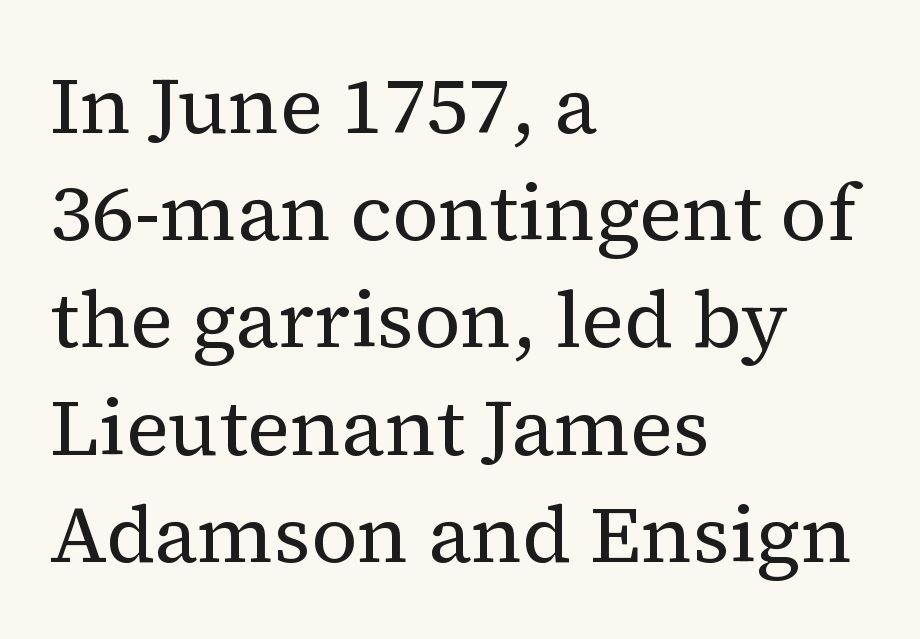
Regular leading. Nobody touched the tracking dial on this one. Which margin do the lines hug? The left one — the right edge is uneven. Ascenders rise straight up at ninety degrees. A light-to-regular cut is what we see here.
